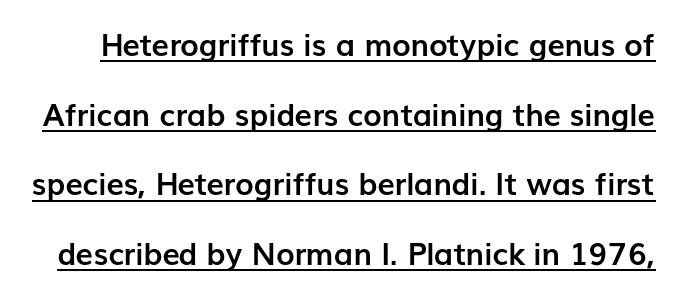
The face used here is a sans, in the tradition of grotesques and geometrics. Students, note that the glyphs here touch the page at normal intervals. Strokes here are thick enough to call this a true bold. Airy leading. Underlining? Definitely there. Is this a fixed-width face? No — the glyphs have proportional, varying widths.
